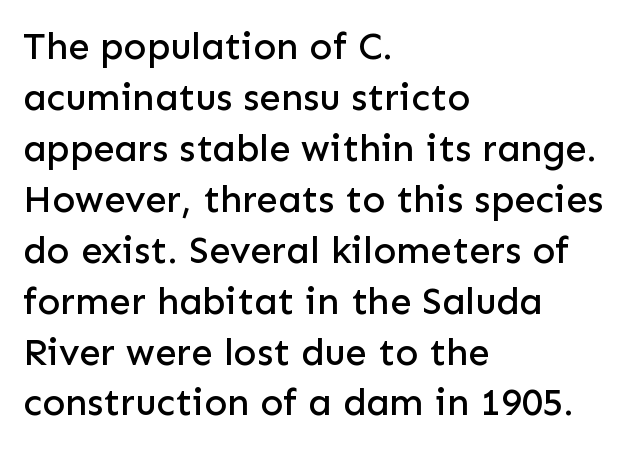
Q: Is the text italic (slanted)? A: No, it is upright.
Q: Is the typeface a serif or a sans-serif typeface? A: Sans-serif.
Q: Is the text underlined? A: No.
Q: How is the paragraph aligned? A: Left-aligned.
Q: Is the spacing between letters normal or unusually wide? A: Normal.
Q: Is the spacing between lines tight, normal or loose? A: Normal.
Q: Width (condensed, normal, or wide)? A: Normal.
Q: Stroke contrast? A: Low.
Q: x-height? A: Medium.
Q: Monospaced? A: No.
